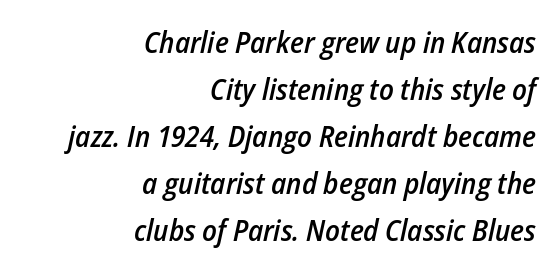
The image shows 30 px semibold, condensed type, italic (leaning right); set right-aligned, normal line spacing (1.57x), normal letter spacing, not underlined; low stroke contrast and a medium x-height.
